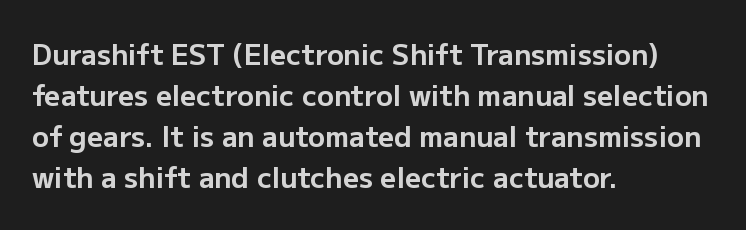
The image shows 28 px bold sans-serif type, upright; set left-aligned, normal line spacing (1.47x), normal letter spacing, not underlined; low stroke contrast and a medium x-height.
